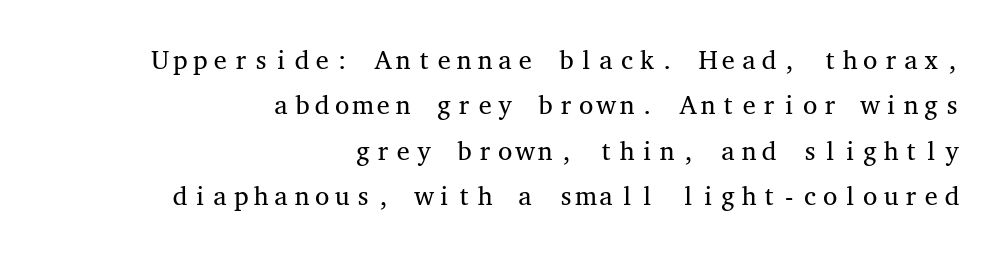
Students, note that the glyphs here touch the page at normal intervals. Descenders are the only things crossing below the line. The lettering holds an erect, upright posture throughout. All the whitespace from short lines collects on the left. The letters look calm and open, with moderate or lighter stems.
